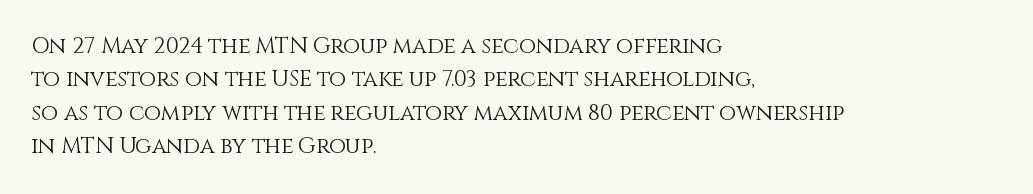
Summary of vertical rhythm: regular, with standard interline spacing. No extra ink here — the face is not bold. Quick note: not italic, upright. Horizontal alignment here is leftward, the default for most running prose.
